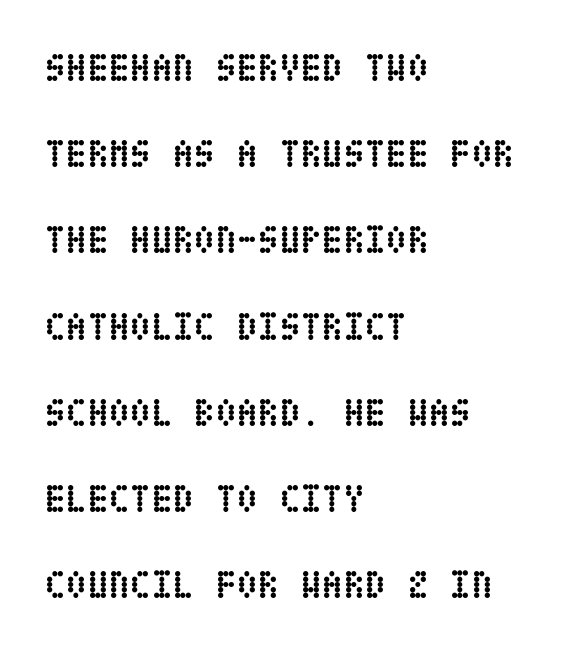
The foot of each line stays bare and open. How heavy is the stroke? Heavy — this is a bold. Compared with typical paragraphs, the rows here are farther apart. Glyph-to-glyph distance matches everyday printed text.
